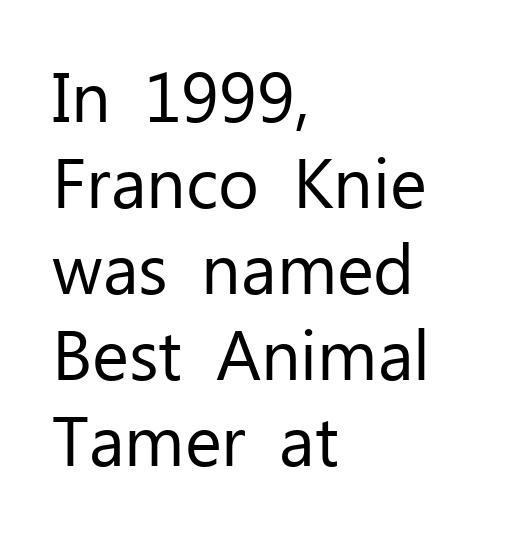
{"serif": "no", "italic": "no", "bold": "no", "weight": "regular", "width": "normal", "stroke_contrast": "low", "x_height": "medium", "monospaced": "no", "underline": "no", "align": "left", "line_spacing_ratio": 1.23, "letter_spacing": "normal", "letter_spacing_em": 0.0, "glyph_px": 70}
